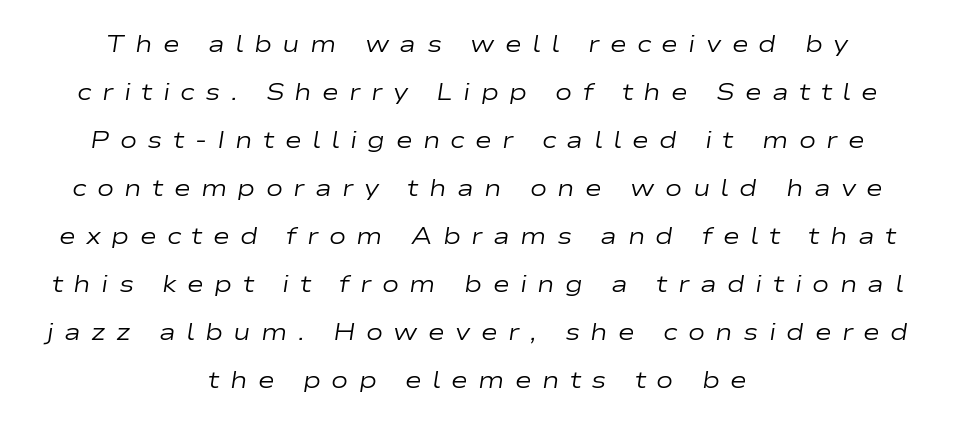
The image shows 23 px text type, italic (leaning right); set centered, loose line spacing (2.09x), unusually wide letter spacing (+0.45 em), not underlined.
